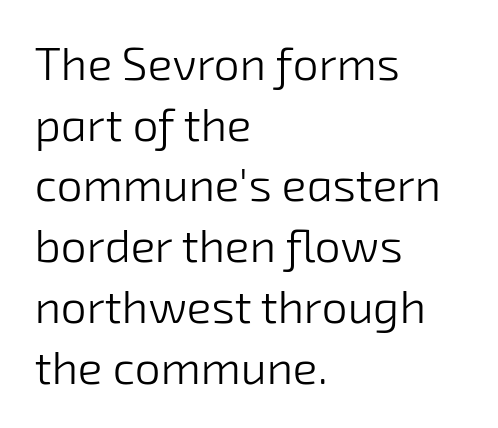
Glance below the letters and you will spot only blank space. The passage shown is not bold in any degree. This sample keeps an unexceptional amount of space between lines. In terms of letterform style, serifs are entirely absent.
